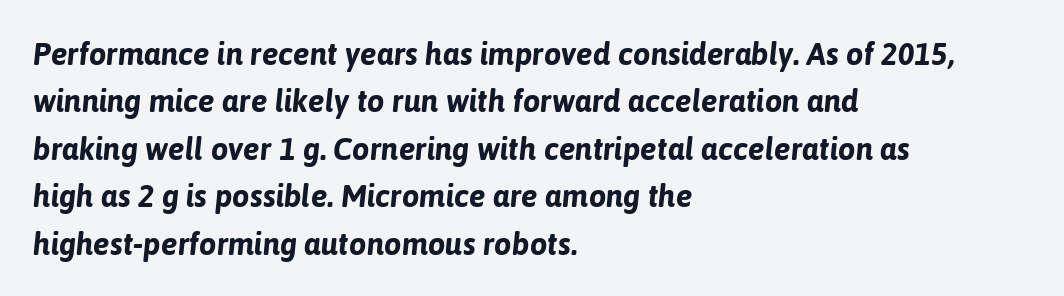
Q: Is the text bold? A: Yes.
Q: Is the text italic (slanted)? A: Yes, it leans right by about 6 degrees.
Q: Is the text underlined? A: No.
Q: How is the paragraph aligned? A: Left-aligned.
Q: Is the spacing between letters normal or unusually wide? A: Normal.
Q: Is the spacing between lines tight, normal or loose? A: Normal.
Q: Width (condensed, normal, or wide)? A: Normal.
Q: Stroke contrast? A: Low.
Q: x-height? A: Medium.
Q: Monospaced? A: No.
